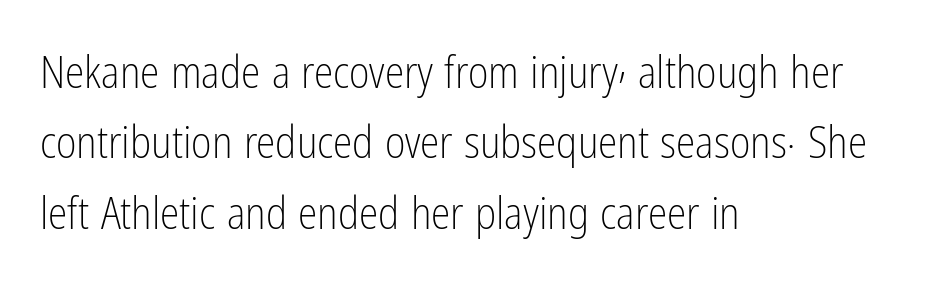
Q: Is the text bold? A: No.
Q: Is the text italic (slanted)? A: No, it is upright.
Q: Is the typeface a serif or a sans-serif typeface? A: Sans-serif.
Q: Is the text underlined? A: No.
Q: How is the paragraph aligned? A: Left-aligned.
Q: Is the spacing between letters normal or unusually wide? A: Normal.
Q: Is the spacing between lines tight, normal or loose? A: Normal.
Q: Width (condensed, normal, or wide)? A: Condensed.
Q: Stroke contrast? A: Low.
Q: x-height? A: Medium.
Q: Monospaced? A: No.
